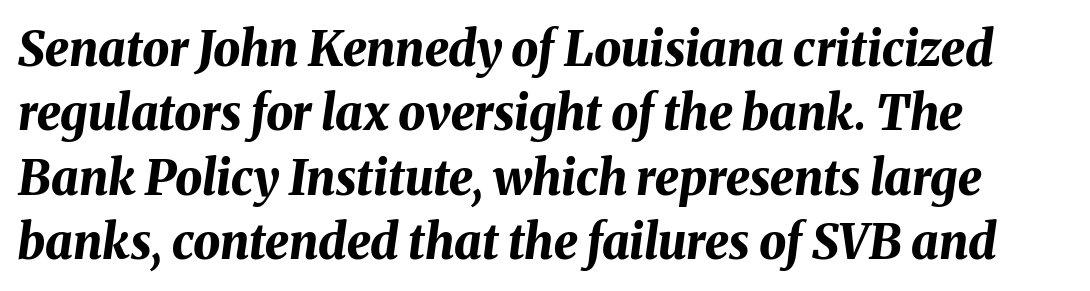
Q: Is the text bold? A: Yes.
Q: Is the text italic (slanted)? A: Yes, it leans right by about 8 degrees.
Q: Is the text underlined? A: No.
Q: How is the paragraph aligned? A: Left-aligned.
Q: Is the spacing between letters normal or unusually wide? A: Normal.
Q: Is the spacing between lines tight, normal or loose? A: Normal.
Q: Width (condensed, normal, or wide)? A: Normal.
Q: Stroke contrast? A: Medium.
Q: x-height? A: Medium.
Q: Monospaced? A: No.
